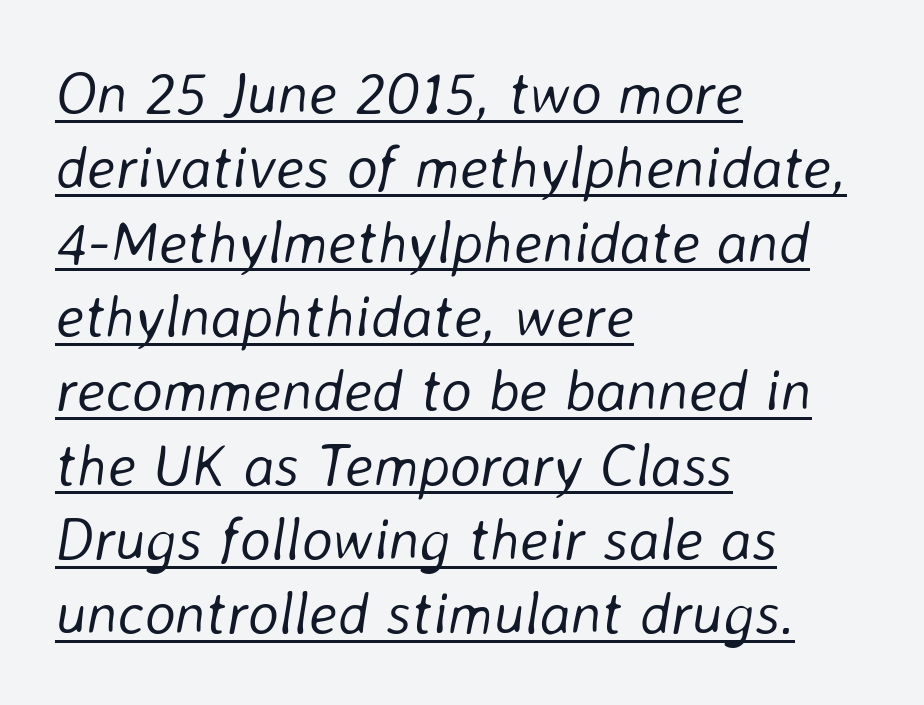
Q: Is the text bold? A: No.
Q: Is the text italic (slanted)? A: Yes, it leans right by about 8 degrees.
Q: Is the text underlined? A: Yes.
Q: How is the paragraph aligned? A: Left-aligned.
Q: Is the spacing between letters normal or unusually wide? A: Normal.
Q: Is the spacing between lines tight, normal or loose? A: Normal.
Q: Width (condensed, normal, or wide)? A: Normal.
Q: Stroke contrast? A: Low.
Q: x-height? A: Medium.
Q: Monospaced? A: No.
